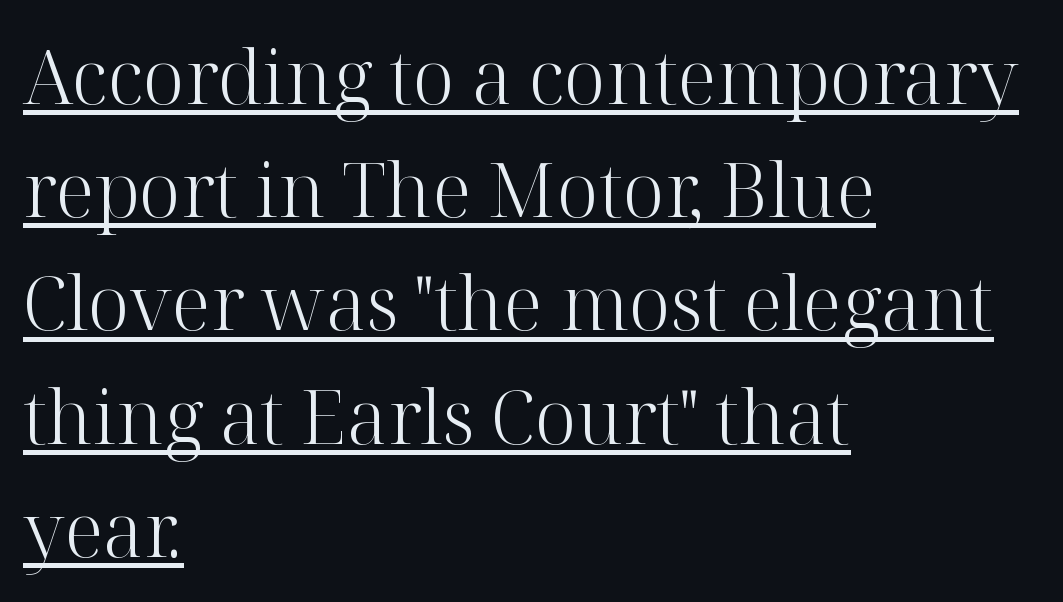
{"serif": "yes", "italic": "no", "bold": "no", "weight": "light", "width": "normal", "stroke_contrast": "high", "x_height": "medium", "monospaced": "no", "underline": "yes", "align": "left", "line_spacing": "normal", "line_spacing_ratio": 1.51, "letter_spacing": "normal", "letter_spacing_em": 0.0, "glyph_px": 75}
